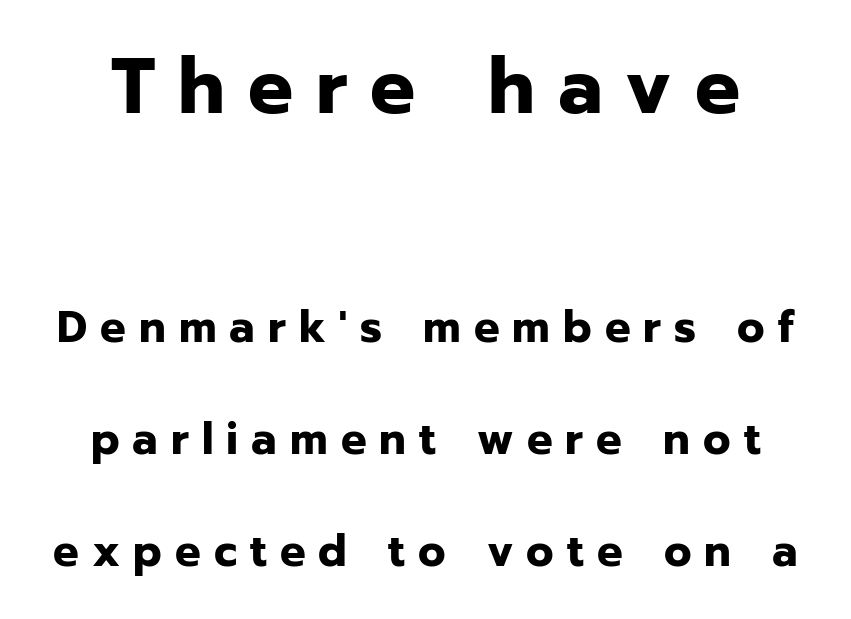
The image shows 79 px bold sans-serif type, upright; set loose line spacing (2.49x), unusually wide letter spacing (+0.29 em), not underlined; the first (top) block is 1.76x larger; low stroke contrast and a medium x-height.
